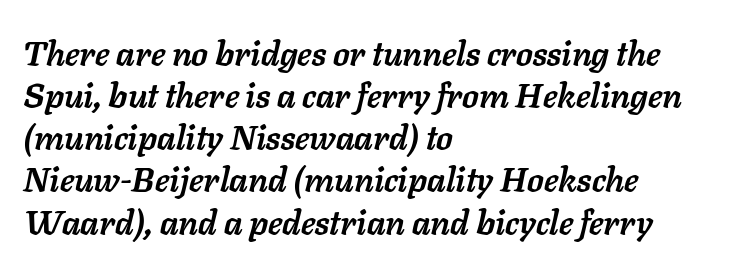
This rendering features lettering with no underline. Bold? Absolutely — the strokes are thick and heavy. Default kerning and tracking; the words read as compact shapes. Do the characters align in a grid? No, the font is proportional.
